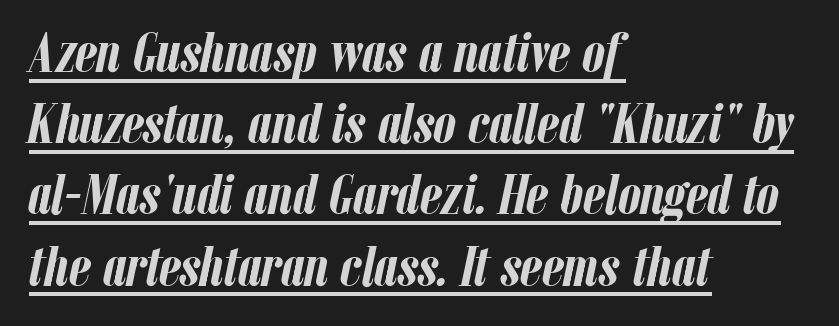
Does extra space separate the letters? No, they use regular spacing. Which margin do the lines hug? The left one — the right edge is uneven. Underlined type. You could not count columns in this text — the font is proportionally spaced. Every letter is thick-stroked: bold, no question. Line spacing here is normal.
